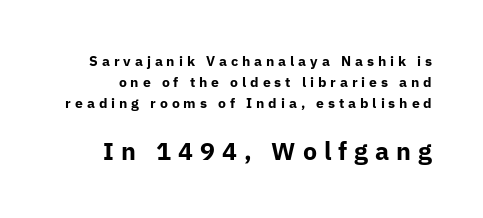
{"italic": "no", "bold": "yes", "underline": "no", "line_spacing": "normal", "line_spacing_ratio": 1.49, "letter_spacing": "wide", "letter_spacing_em": 0.28, "larger_block": "second", "size_ratio": 1.79, "glyph_px": 25}
